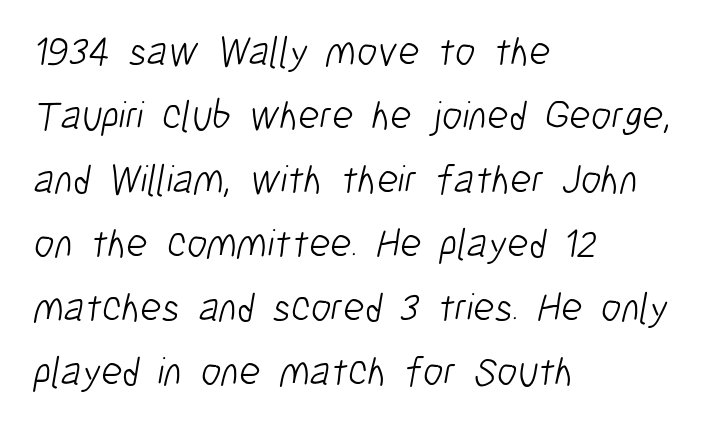
The image shows 41 px light, condensed sans-serif type; set left-aligned, normal line spacing (1.56x), normal letter spacing, not underlined; low stroke contrast and a medium x-height.
